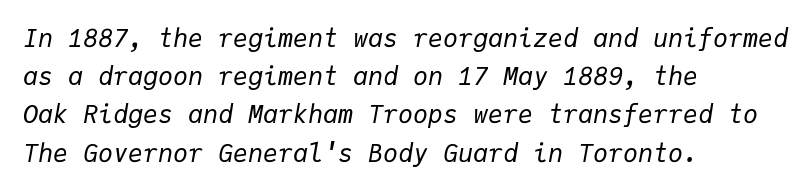
Caption: multi-line text, flush left, ragged right. Compared with typical body copy, the letter spacing here is the same. The font sits on the lighter half of the weight spectrum, regular included. The block of text has a typical density, with ordinary space between rows.
